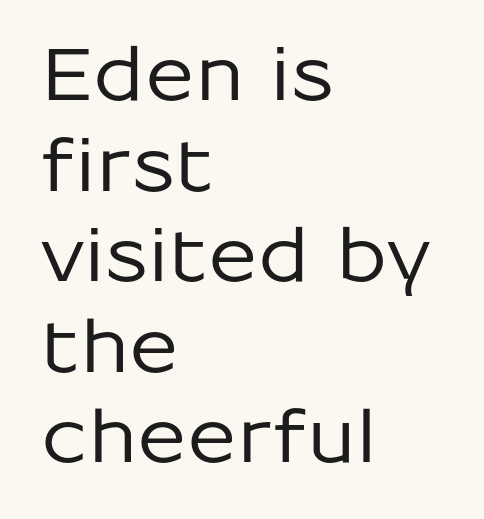
{"serif": "no", "italic": "no", "width": "normal", "stroke_contrast": "low", "x_height": "medium", "monospaced": "no", "underline": "no", "align": "left", "line_spacing_ratio": 1.24, "letter_spacing": "normal", "letter_spacing_em": 0.0, "glyph_px": 73}
